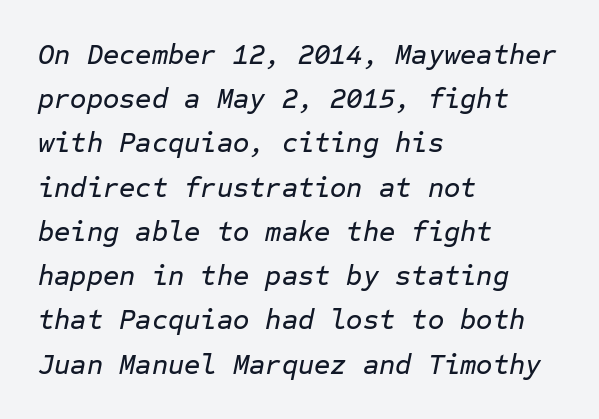
Visually the block forms a straight wall on the left and a jagged coastline on the right. The space between consecutive lines is moderate. The font's italic variant was chosen for this text. The rendering uses typewriter-style spacing with identical character cells. The strip under each line holds only bare page.
